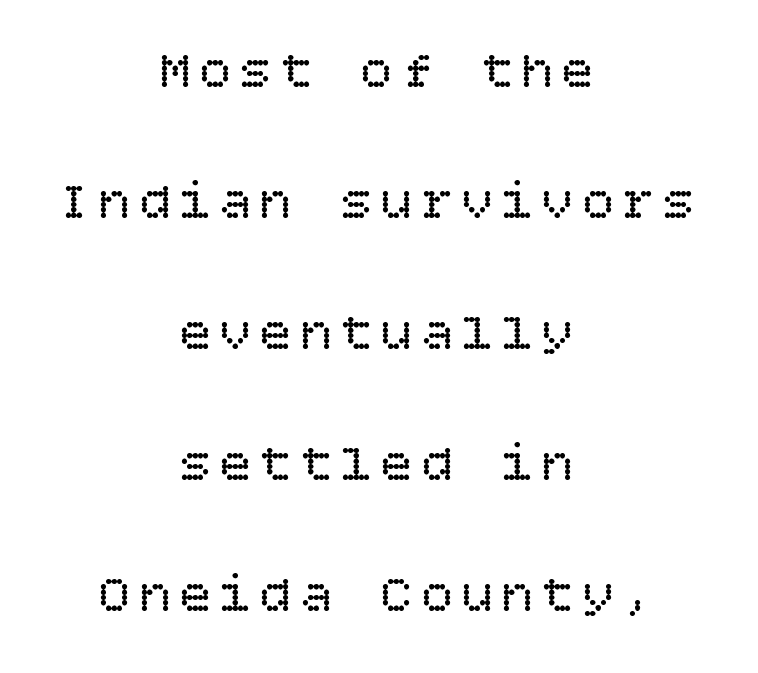
The weight would be labelled regular, book, light, or lighter still. The zone under the glyphs is completely vacant. These lines are centered, leaving both edges ragged. Does the lettering tilt? It doesn't — this is upright. Interline gaps are noticeably wide in this sample.
